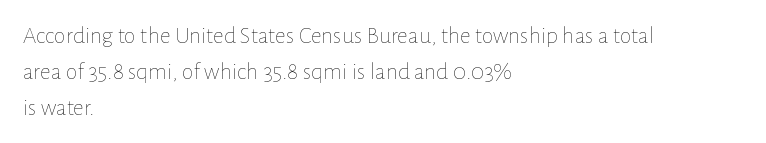
{"italic": "no", "bold": "no", "underline": "no", "align": "left", "line_spacing": "normal", "line_spacing_ratio": 1.5, "letter_spacing": "normal", "letter_spacing_em": 0.0, "glyph_px": 24}
